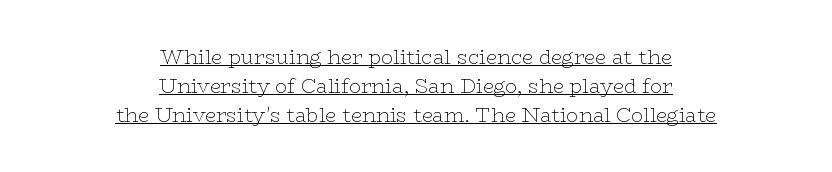
Posture: vertical. The paragraph has two soft edges and a firm central axis. Underline: present. Baseline-to-baseline distance is the conventional proportion of letter height.
